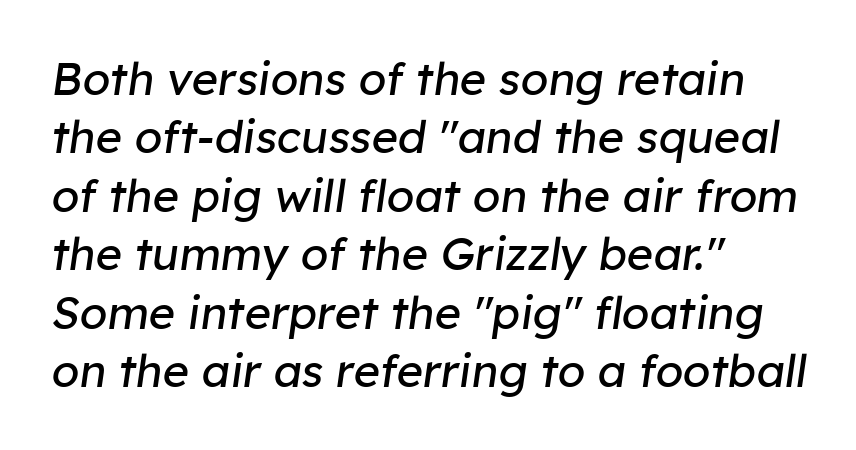
{"italic": "yes", "lean": "right", "slant_degrees": 8, "bold": "no", "weight": "regular", "width": "normal", "stroke_contrast": "low", "x_height": "medium", "monospaced": "no", "underline": "no", "align": "left", "line_spacing": "normal", "line_spacing_ratio": 1.3, "letter_spacing": "normal", "letter_spacing_em": 0.0, "glyph_px": 45}
